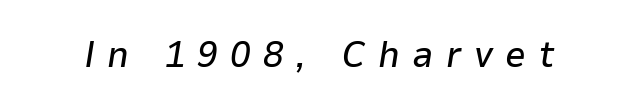
{"italic": "yes", "lean": "right", "slant_degrees": 9, "width": "normal", "stroke_contrast": "low", "x_height": "medium", "monospaced": "no", "underline": "no", "letter_spacing": "wide", "letter_spacing_em": 0.34, "glyph_px": 37}
